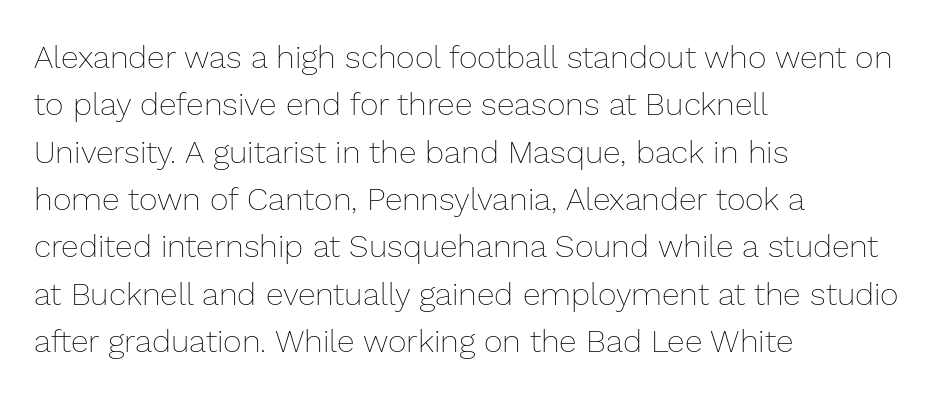
The image shows 32 px thin type, upright; set left-aligned, normal line spacing (1.48x), normal letter spacing, not underlined; low stroke contrast and a medium x-height.
